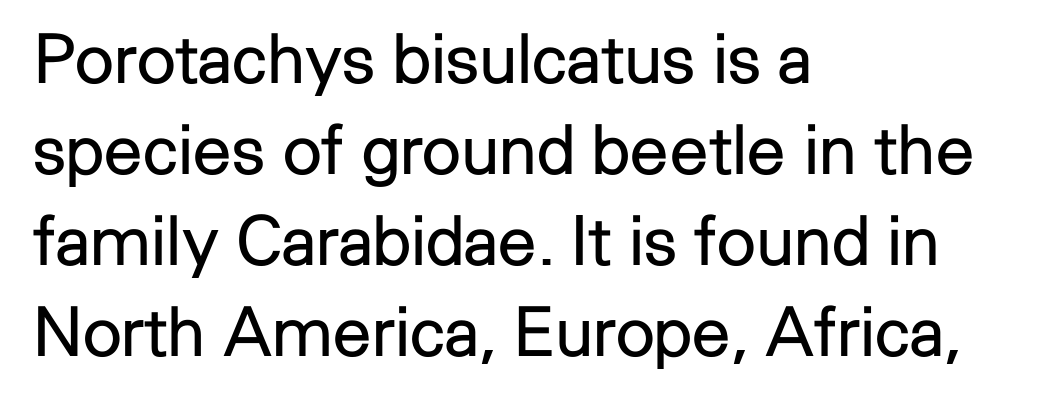
Stroke mass is kept to a normal reading level or below. You can tell from the bare stems that sans-serif type was used. Rendered with straight, roman letterforms. No word sits above an underline.
